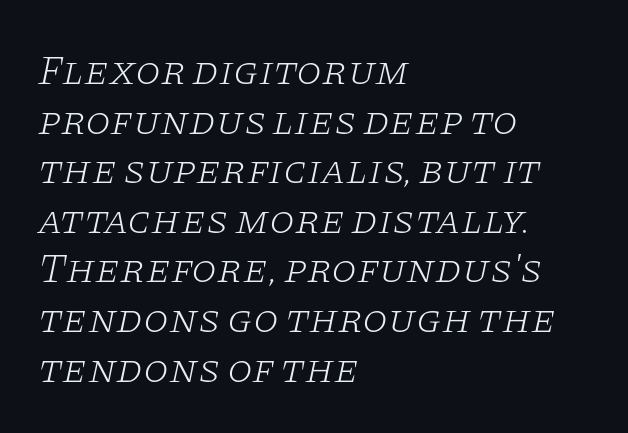
Q: Is the text bold? A: No.
Q: Is the text italic (slanted)? A: Yes, it leans right by about 11 degrees.
Q: Is the typeface a serif or a sans-serif typeface? A: Serif.
Q: Is the text underlined? A: No.
Q: How is the paragraph aligned? A: Left-aligned.
Q: Is the spacing between letters normal or unusually wide? A: Normal.
Q: Width (condensed, normal, or wide)? A: Wide.
Q: Stroke contrast? A: Low.
Q: x-height? A: Large.
Q: Monospaced? A: No.
